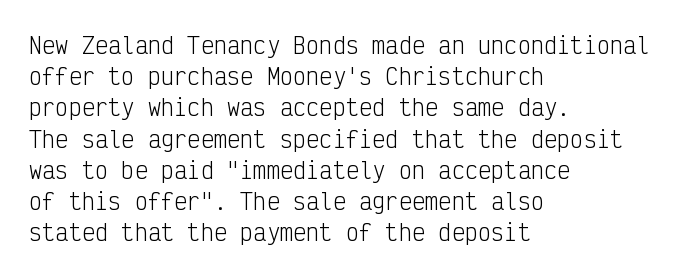
The image shows 22 px text type, upright; set left-aligned, normal line spacing (1.42x), normal letter spacing, not underlined.
